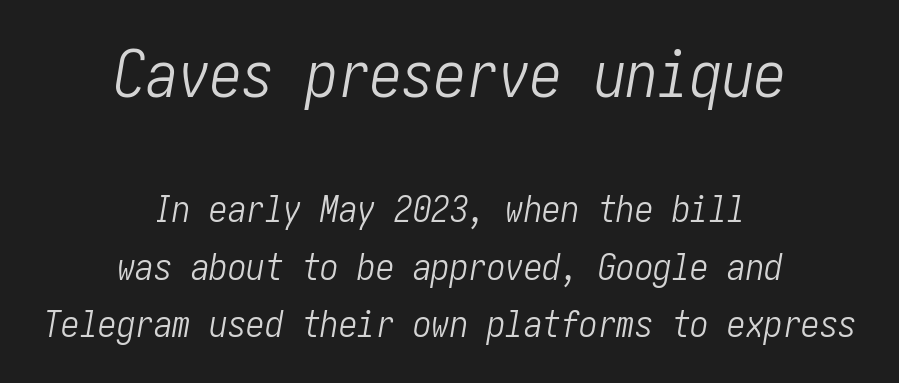
The glyphs are unaccompanied by any horizontal stroke below them. Ink coverage per letter is moderate at most. Characters follow at the spacing the type designer built in. Short and long lines alike share a common midpoint.
